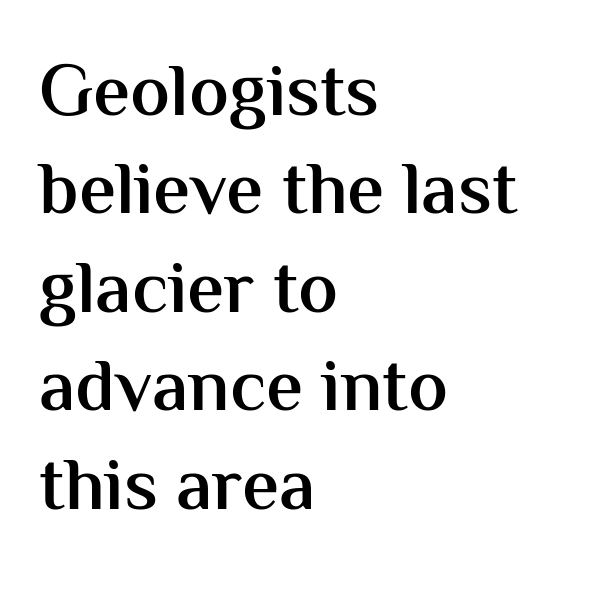
The letters stand upright; this is a roman face. Typographic density is moderately raised because the face is semibold. Examine the stroke ends and you'll find no serifs. Each letter keeps its own natural width here, so spacing adapts to shape. The type is set solid horizontally, with unmodified tracking. The space between consecutive lines is moderate.
